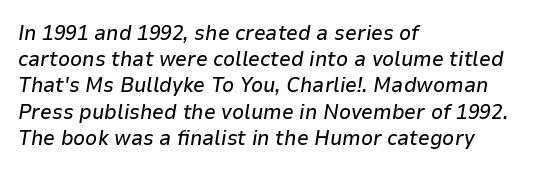
The rendering applies a slant to the glyphs. Leading matches the norm, producing a regular column. Descender tails drop into unmarked territory. No extra tracking has been applied to these lines. Horizontally, the lines are justified to the leading edge only.
